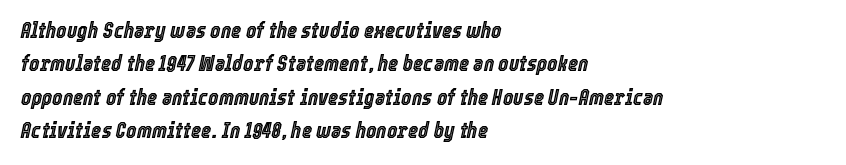
The space beneath each line is pristine and unruled. Does extra space separate the letters? No, they use regular spacing. A student would call this left alignment; a typographer would say flush left, rag right. Regarding leading, the lines here are spaced in the standard way.
